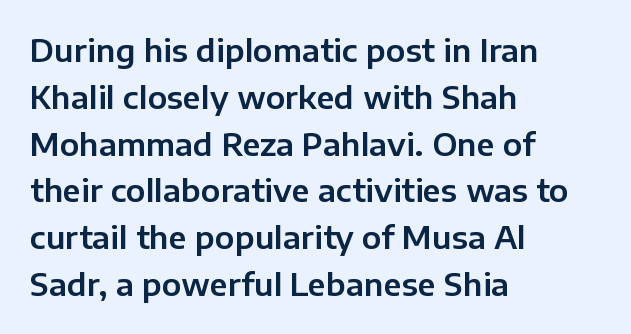
{"serif": "no", "italic": "no", "width": "normal", "stroke_contrast": "low", "x_height": "medium", "monospaced": "no", "underline": "no", "align": "left", "line_spacing": "normal", "line_spacing_ratio": 1.51, "letter_spacing": "normal", "letter_spacing_em": 0.0, "glyph_px": 31}
